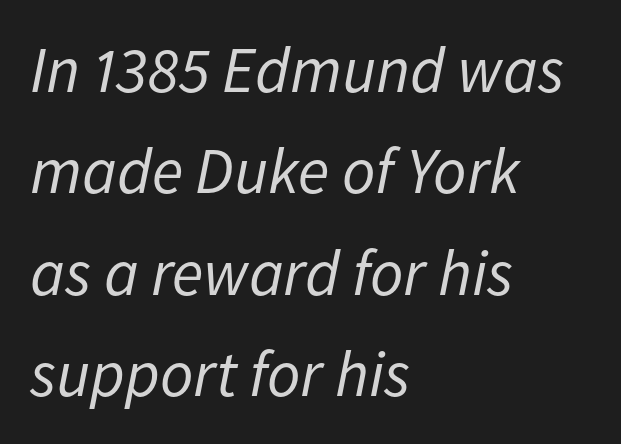
The lines are quadded left. The passage shown is not bold in any degree. Does extra space separate the letters? No, they use regular spacing. There's an unmistakable incline to the writing here. Is there much room between lines? A standard amount, neither cramped nor airy. Underlining? Definitely not there.
